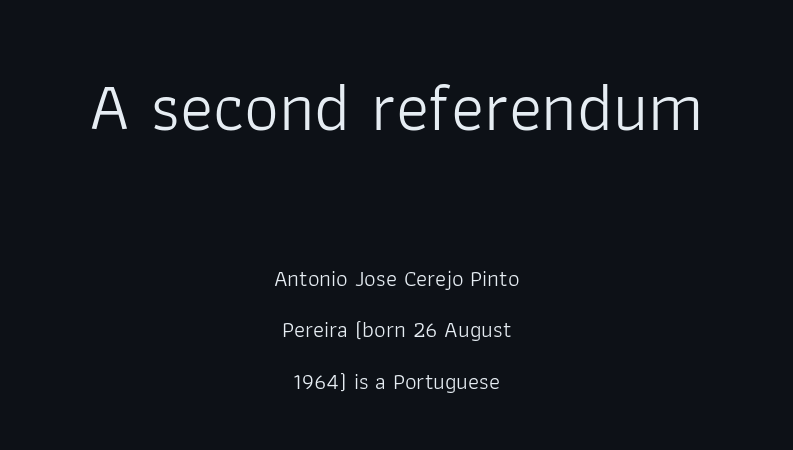
The image shows 69 px light sans-serif type, upright; set centered, loose line spacing (2.23x), normal letter spacing, not underlined; the first (top) block is 3.0x larger; low stroke contrast and a medium x-height.
